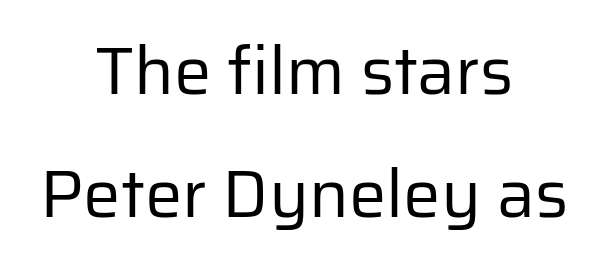
{"serif": "no", "italic": "no", "bold": "no", "weight": "regular", "width": "normal", "stroke_contrast": "low", "x_height": "medium", "monospaced": "no", "underline": "no", "align": "center", "line_spacing_ratio": 1.83, "letter_spacing": "normal", "letter_spacing_em": 0.0, "glyph_px": 67}
